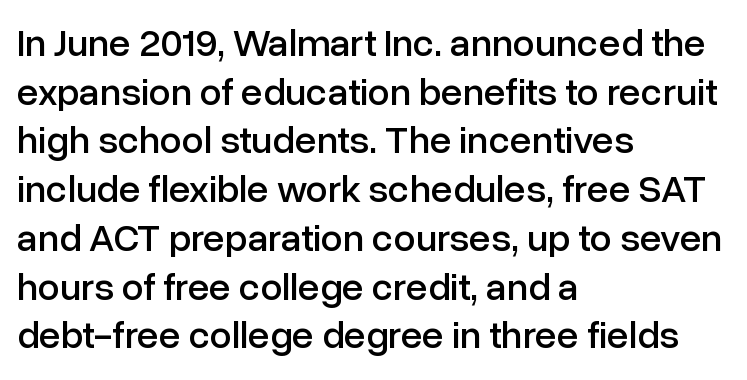
Q: Is the text italic (slanted)? A: No, it is upright.
Q: Is the typeface a serif or a sans-serif typeface? A: Sans-serif.
Q: Is the text underlined? A: No.
Q: How is the paragraph aligned? A: Left-aligned.
Q: Is the spacing between letters normal or unusually wide? A: Normal.
Q: Is the spacing between lines tight, normal or loose? A: Normal.
Q: Width (condensed, normal, or wide)? A: Normal.
Q: Stroke contrast? A: Low.
Q: x-height? A: Medium.
Q: Monospaced? A: No.
